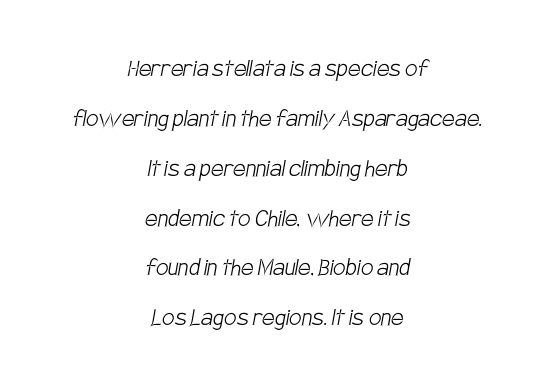
Are there feet on the stems? There aren't — it's a sans. Stem width sits at or under what a default text font uses. The type is set solid horizontally, with unmodified tracking. A centered setting, common on invitations and titles, is used for this passage. Each letter keeps its own natural width here, so spacing adapts to shape. Any mark beneath the type? The region is blank.
